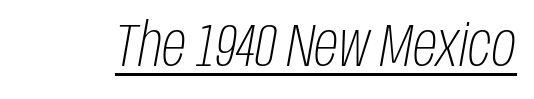
Q: Is the text bold? A: No.
Q: Is the text italic (slanted)? A: Yes, it leans right by about 10 degrees.
Q: Is the text underlined? A: Yes.
Q: Is the spacing between letters normal or unusually wide? A: Normal.
Q: Width (condensed, normal, or wide)? A: Condensed.
Q: Stroke contrast? A: Low.
Q: x-height? A: Large.
Q: Monospaced? A: No.
